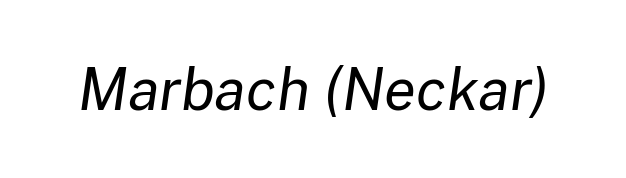
Q: Is the text bold? A: No.
Q: Is the text italic (slanted)? A: Yes, it leans right by about 8 degrees.
Q: Is the text underlined? A: No.
Q: Is the spacing between letters normal or unusually wide? A: Normal.
Q: Width (condensed, normal, or wide)? A: Normal.
Q: Stroke contrast? A: Low.
Q: x-height? A: Medium.
Q: Monospaced? A: No.
